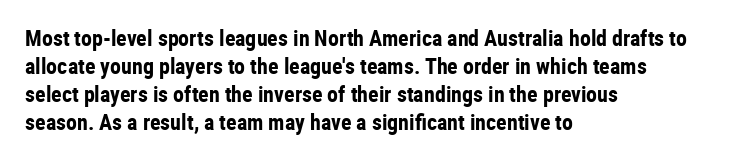
Q: Is the text bold? A: Yes.
Q: Is the text italic (slanted)? A: No, it is upright.
Q: Is the text underlined? A: No.
Q: How is the paragraph aligned? A: Left-aligned.
Q: Is the spacing between letters normal or unusually wide? A: Normal.
Q: Is the spacing between lines tight, normal or loose? A: Normal.
